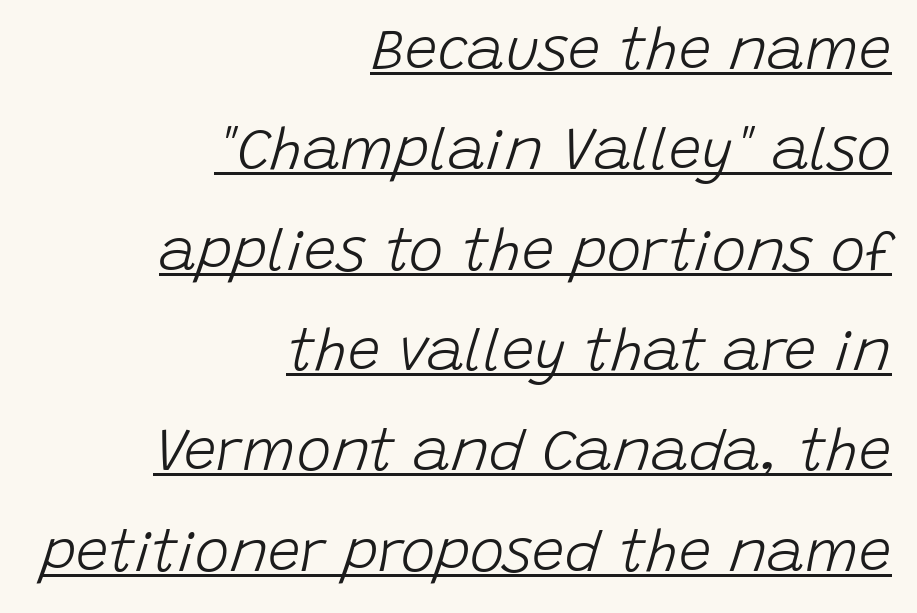
{"italic": "yes", "lean": "right", "slant_degrees": 15, "bold": "no", "weight": "light", "width": "normal", "stroke_contrast": "low", "x_height": "large", "monospaced": "no", "underline": "yes", "align": "right", "line_spacing_ratio": 1.73, "letter_spacing": "normal", "letter_spacing_em": 0.0, "glyph_px": 58}
